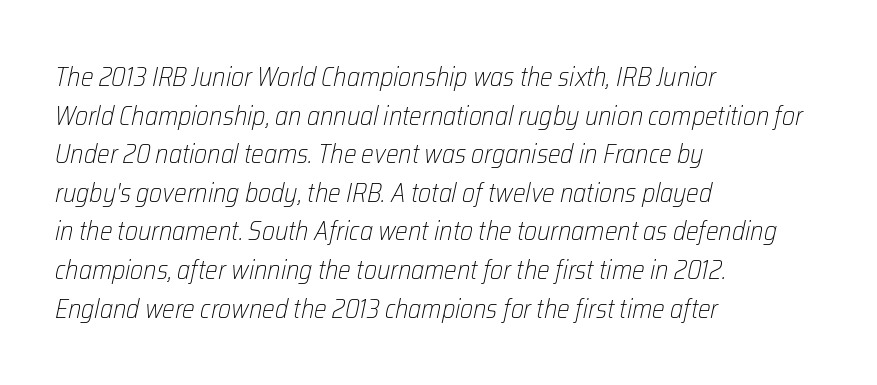
Q: Is the text bold? A: No.
Q: Is the text italic (slanted)? A: Yes, it leans right by about 12 degrees.
Q: Is the text underlined? A: No.
Q: How is the paragraph aligned? A: Left-aligned.
Q: Is the spacing between letters normal or unusually wide? A: Normal.
Q: Is the spacing between lines tight, normal or loose? A: Normal.
